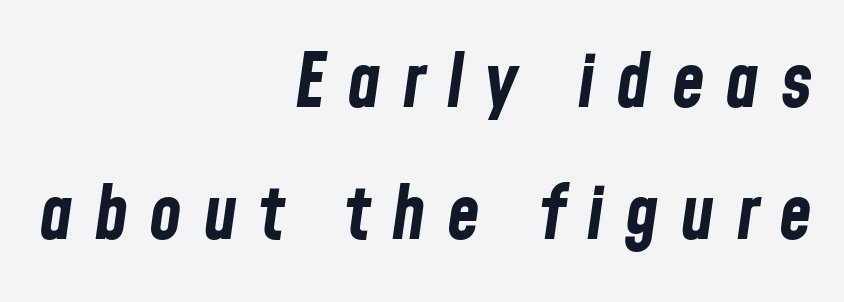
The image shows 75 px bold, condensed type, italic (leaning right); set right-aligned, line spacing 1.76x, unusually wide letter spacing (+0.28 em), not underlined; low stroke contrast and a medium x-height.
